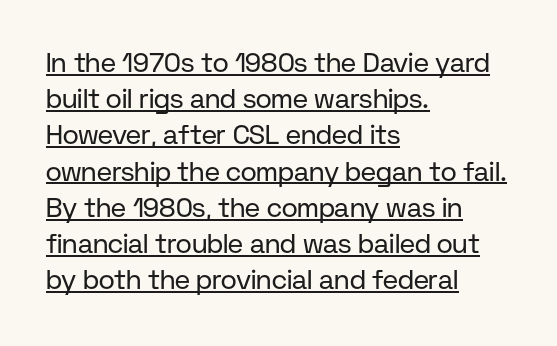
{"italic": "no", "bold": "no", "underline": "yes", "align": "left", "line_spacing": "normal", "line_spacing_ratio": 1.34, "letter_spacing": "normal", "letter_spacing_em": 0.0, "glyph_px": 27}
